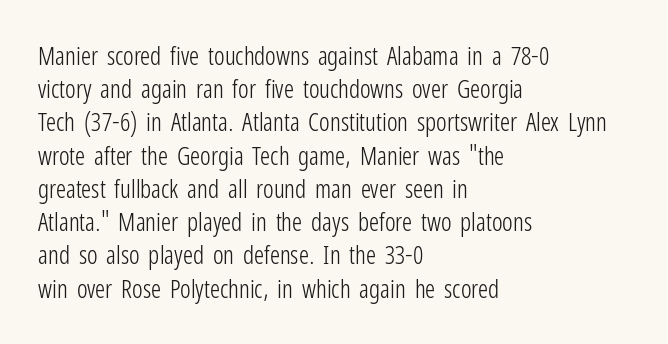
{"italic": "no", "bold": "no", "underline": "no", "align": "left", "line_spacing": "normal", "line_spacing_ratio": 1.33, "letter_spacing": "normal", "letter_spacing_em": 0.0, "glyph_px": 25}
